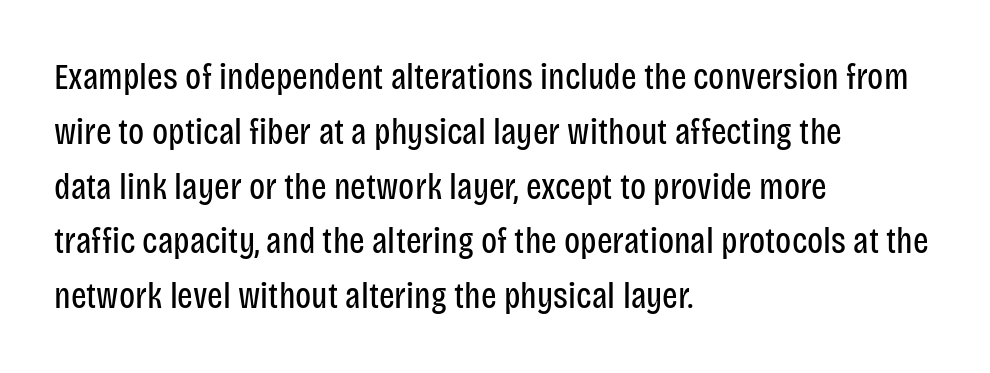
{"serif": "no", "italic": "no", "bold": "no", "weight": "regular", "width": "condensed", "stroke_contrast": "low", "x_height": "large", "monospaced": "no", "underline": "no", "align": "left", "line_spacing": "normal", "line_spacing_ratio": 1.48, "letter_spacing": "normal", "letter_spacing_em": 0.0, "glyph_px": 37}
